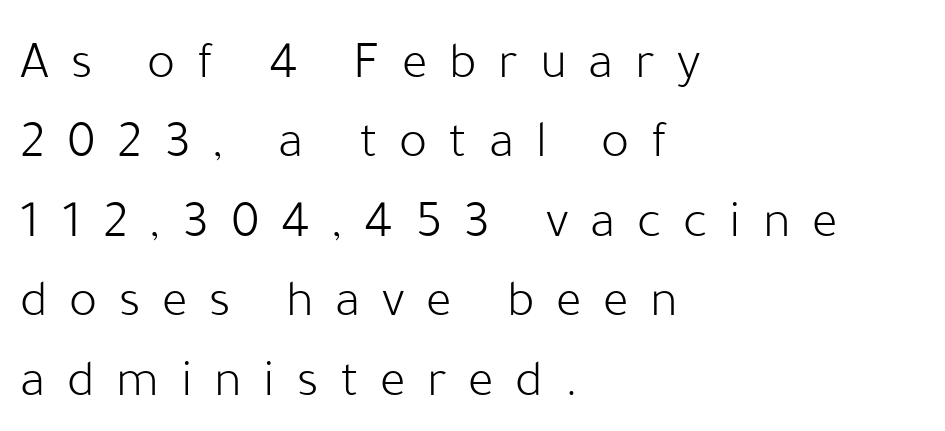
The paragraph shown leans on its left margin. Nope, no serifs anywhere on these letters. Check the space under the baseline: it is left empty. Whoever set this chose a conventional vertical rhythm.
